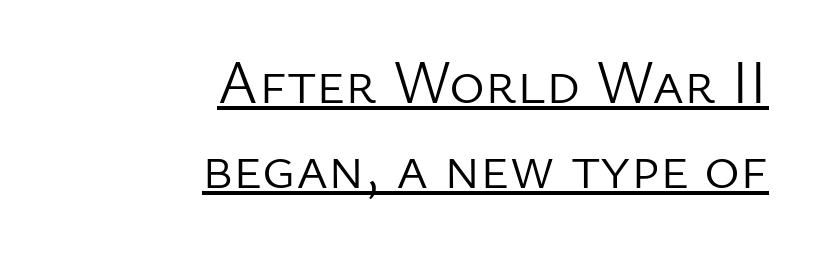
The image shows 61 px light sans-serif type, upright; set right-aligned, normal line spacing (1.39x), normal letter spacing, underlined; low stroke contrast and a medium x-height.
